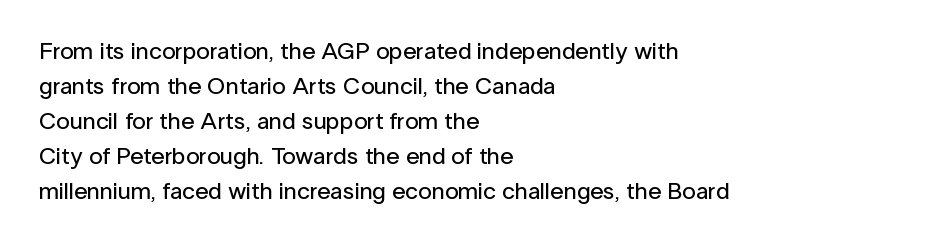
Style check: upright. The designer left line spacing at the default. Casual observation: everything's shoved over to the left. Tracking here is standard; glyphs follow each other at the usual distance. The foot of each line stays bare and open.
